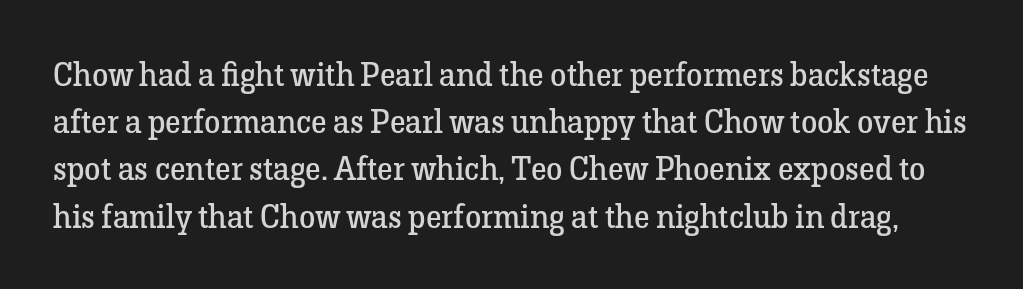
Underline: absent. The type sits square on the baseline with zero lean. Is the type heavy? It reads as light-to-regular instead. The horizontal fit of the characters is conventional and even. Here the designer chose a conventional face with non-uniform glyph widths.
